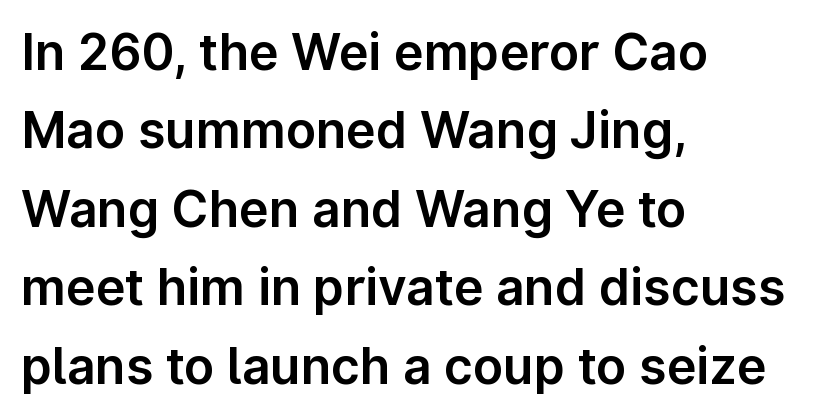
Q: Is the text italic (slanted)? A: No, it is upright.
Q: Is the typeface a serif or a sans-serif typeface? A: Sans-serif.
Q: Is the text underlined? A: No.
Q: How is the paragraph aligned? A: Left-aligned.
Q: Is the spacing between letters normal or unusually wide? A: Normal.
Q: Is the spacing between lines tight, normal or loose? A: Normal.
Q: Width (condensed, normal, or wide)? A: Normal.
Q: Stroke contrast? A: Low.
Q: x-height? A: Medium.
Q: Monospaced? A: No.
